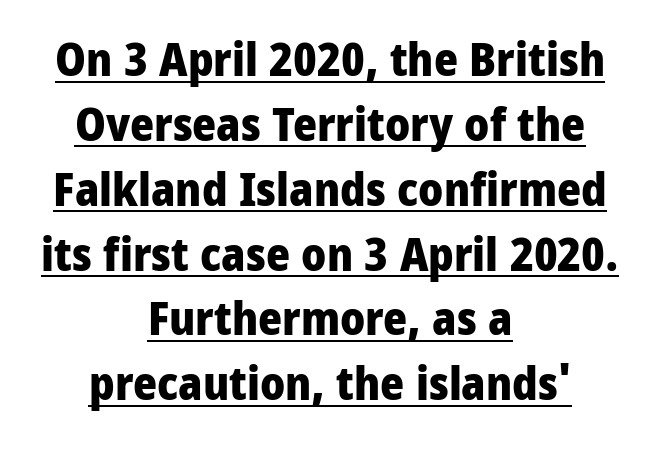
The image shows 46 px heavy sans-serif type, upright; set centered, normal line spacing (1.41x), normal letter spacing, underlined; low stroke contrast and a medium x-height.
